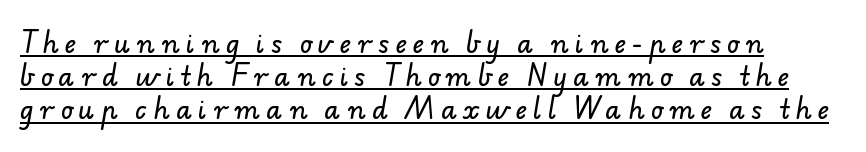
The image shows 25 px text type; set normal line spacing (1.33x), unusually wide letter spacing (+0.26 em), underlined.
